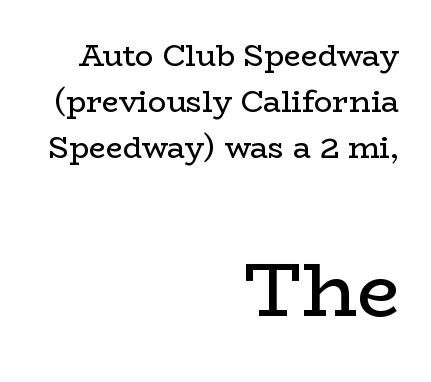
{"serif": "yes", "italic": "no", "bold": "no", "weight": "regular", "width": "wide", "stroke_contrast": "low", "x_height": "medium", "monospaced": "no", "underline": "no", "align": "right", "line_spacing": "normal", "line_spacing_ratio": 1.53, "letter_spacing": "normal", "letter_spacing_em": 0.0, "larger_block": "second", "size_ratio": 2.53, "glyph_px": 76}
